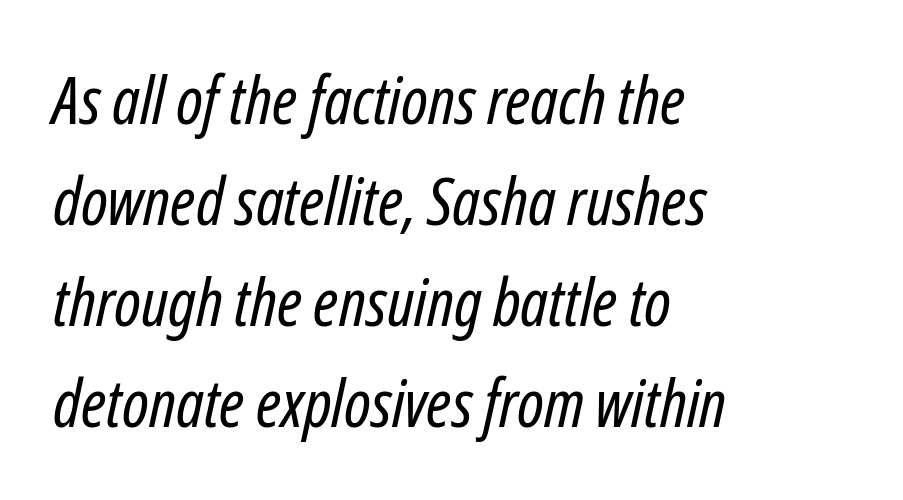
The image shows 66 px regular-weight, condensed type, italic (leaning right); set left-aligned, normal line spacing (1.53x), normal letter spacing, not underlined; low stroke contrast and a medium x-height.
